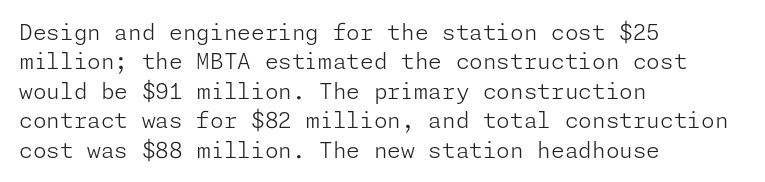
The image shows 22 px text type, upright; set left-aligned, normal line spacing (1.34x), normal letter spacing, not underlined.
